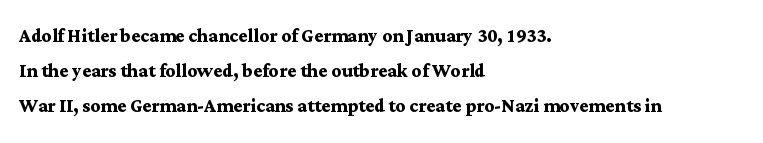
The image shows 24 px bold type, upright; set left-aligned, normal line spacing (1.45x), normal letter spacing, not underlined.
